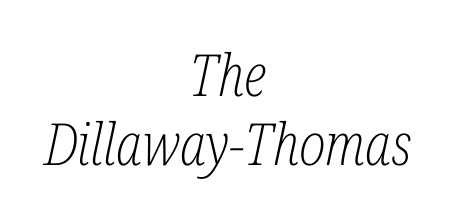
The image shows 58 px light, condensed serif type, italic (leaning right); set centered, line spacing 1.19x, normal letter spacing, not underlined; low stroke contrast and a medium x-height.
